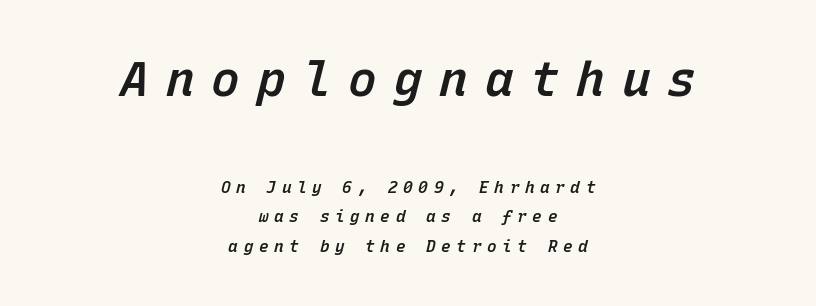
Q: Is the text bold? A: Semi-bold.
Q: Is the text italic (slanted)? A: Yes, it leans right by about 15 degrees.
Q: Is the text underlined? A: No.
Q: How is the paragraph aligned? A: Centered.
Q: Is the spacing between letters normal or unusually wide? A: Unusually wide.
Q: Which block of text is set in a larger size, the first (top) or the second (bottom)? A: The first (top) one.
Q: Width (condensed, normal, or wide)? A: Normal.
Q: Stroke contrast? A: Low.
Q: x-height? A: Medium.
Q: Monospaced? A: Yes.
